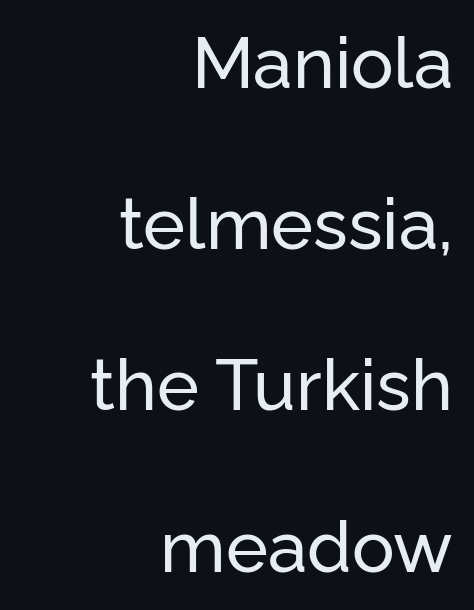
Q: Is the text italic (slanted)? A: No, it is upright.
Q: Is the typeface a serif or a sans-serif typeface? A: Sans-serif.
Q: Is the text underlined? A: No.
Q: How is the paragraph aligned? A: Right-aligned.
Q: Is the spacing between letters normal or unusually wide? A: Normal.
Q: Is the spacing between lines tight, normal or loose? A: Loose.
Q: Width (condensed, normal, or wide)? A: Normal.
Q: Stroke contrast? A: Low.
Q: x-height? A: Medium.
Q: Monospaced? A: No.
